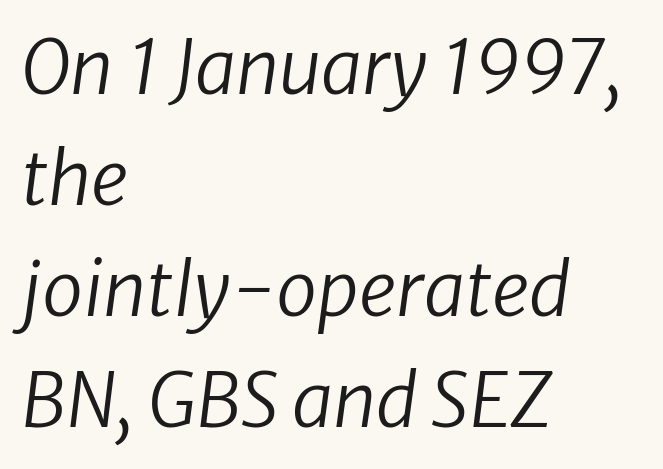
Interline gaps are of average width in this sample. Reading down the block, your eye returns to a fixed left position each line. Descenders are the only things crossing below the line. The passage shown has conventional tracking throughout.
